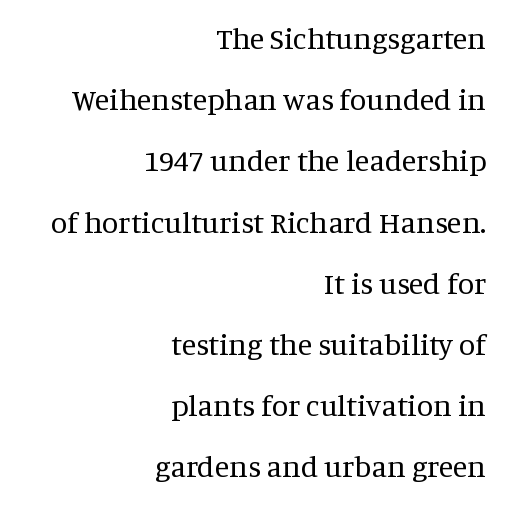
Every character sits straight up, as roman type does. Regarding leading, the lines here are spaced well apart. No extra tracking has been applied to these lines. The area under the type is left untouched.
